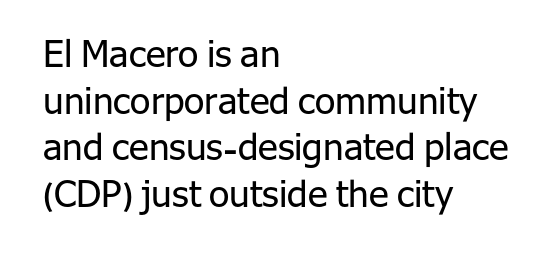
The foot of each line stays bare and open. A typesetter would call this leading conventional body-copy spacing. The horizontal fit of the characters is conventional and even. Each letter keeps its own natural width here, so spacing adapts to shape.
